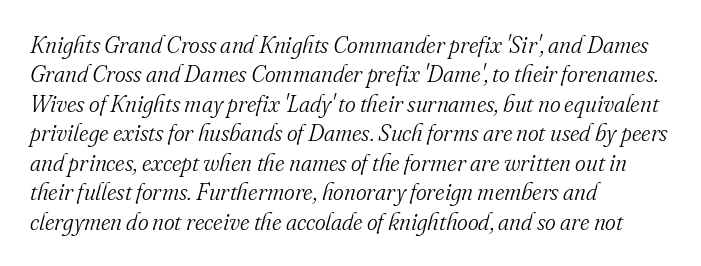
Q: Is the text bold? A: No.
Q: Is the text italic (slanted)? A: Yes, it leans right by about 16 degrees.
Q: Is the text underlined? A: No.
Q: How is the paragraph aligned? A: Left-aligned.
Q: Is the spacing between letters normal or unusually wide? A: Normal.
Q: Is the spacing between lines tight, normal or loose? A: Normal.
